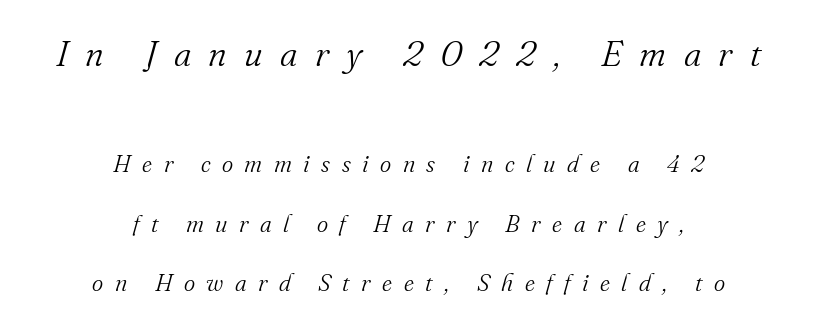
Little horizontal feet cap the strokes, marking this as serif type. Just letters on the line, the space beneath them empty. Caption: expanded tracking, letters set apart. No heavy texture on the line: the type isn't bold. The face used here is proportionally spaced, like ordinary book or web type. Horizontally, the lines are justified to the midpoint only.
